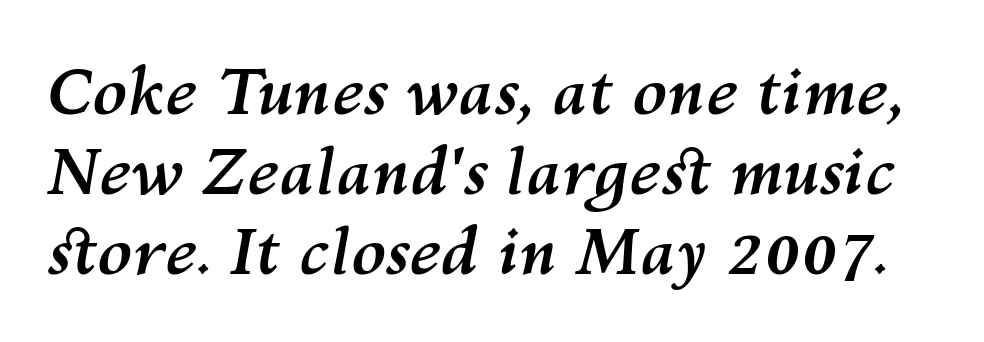
{"italic": "yes", "lean": "right", "slant_degrees": 10, "bold": "yes", "weight": "semibold", "width": "normal", "stroke_contrast": "medium", "x_height": "medium", "monospaced": "no", "underline": "no", "line_spacing": "normal", "line_spacing_ratio": 1.25, "letter_spacing": "normal", "letter_spacing_em": 0.0, "glyph_px": 64}
